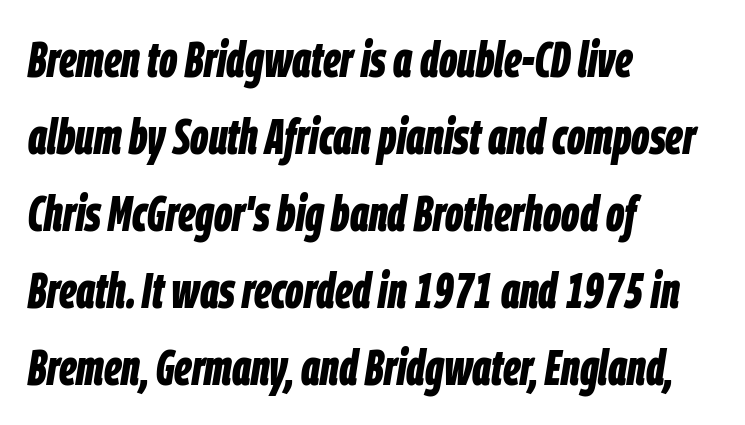
{"italic": "yes", "lean": "right", "slant_degrees": 9, "bold": "yes", "weight": "bold", "width": "condensed", "stroke_contrast": "low", "x_height": "large", "monospaced": "no", "underline": "no", "align": "left", "line_spacing": "normal", "line_spacing_ratio": 1.54, "letter_spacing": "normal", "letter_spacing_em": 0.0, "glyph_px": 50}
